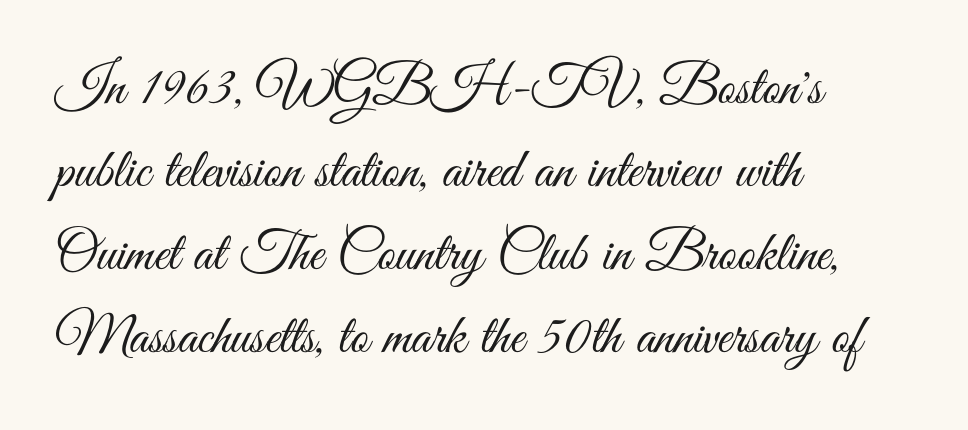
Q: Is the text bold? A: No.
Q: Is the text italic (slanted)? A: Yes.
Q: Is the typeface a serif or a sans-serif typeface? A: Sans-serif.
Q: Is the text underlined? A: No.
Q: How is the paragraph aligned? A: Left-aligned.
Q: Is the spacing between letters normal or unusually wide? A: Normal.
Q: Is the spacing between lines tight, normal or loose? A: Normal.
Q: Width (condensed, normal, or wide)? A: Condensed.
Q: Stroke contrast? A: Medium.
Q: x-height? A: Small.
Q: Monospaced? A: No.
